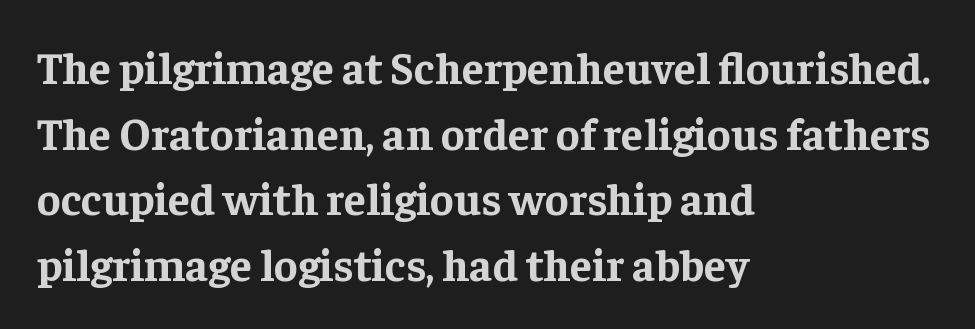
What stands out about the letter spacing? Nothing — it is the standard amount. If you drew a line through each stem, it would be perfectly vertical. Each row of text sits above clean, open space. The font family rendered here belongs to the serif group. In CSS terms this would be text-align: left.
